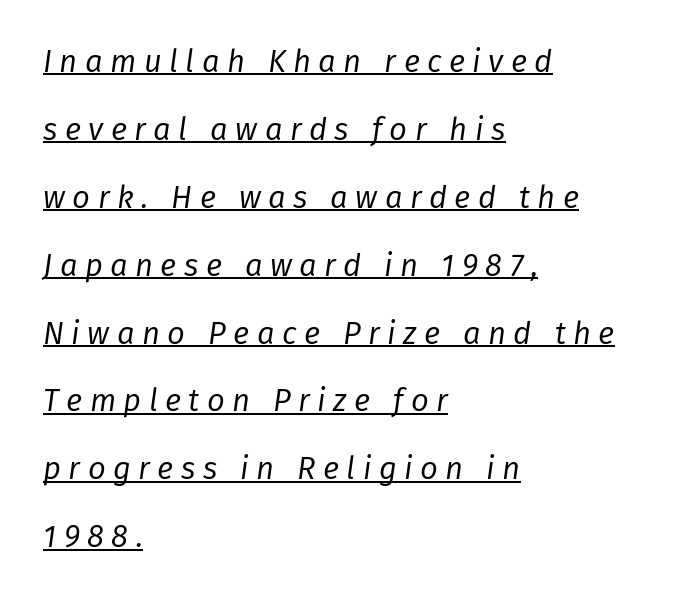
{"italic": "yes", "lean": "right", "slant_degrees": 8, "bold": "no", "weight": "regular", "width": "normal", "stroke_contrast": "low", "x_height": "medium", "monospaced": "no", "underline": "yes", "align": "left", "line_spacing": "loose", "line_spacing_ratio": 2.19, "letter_spacing": "wide", "letter_spacing_em": 0.24, "glyph_px": 31}
